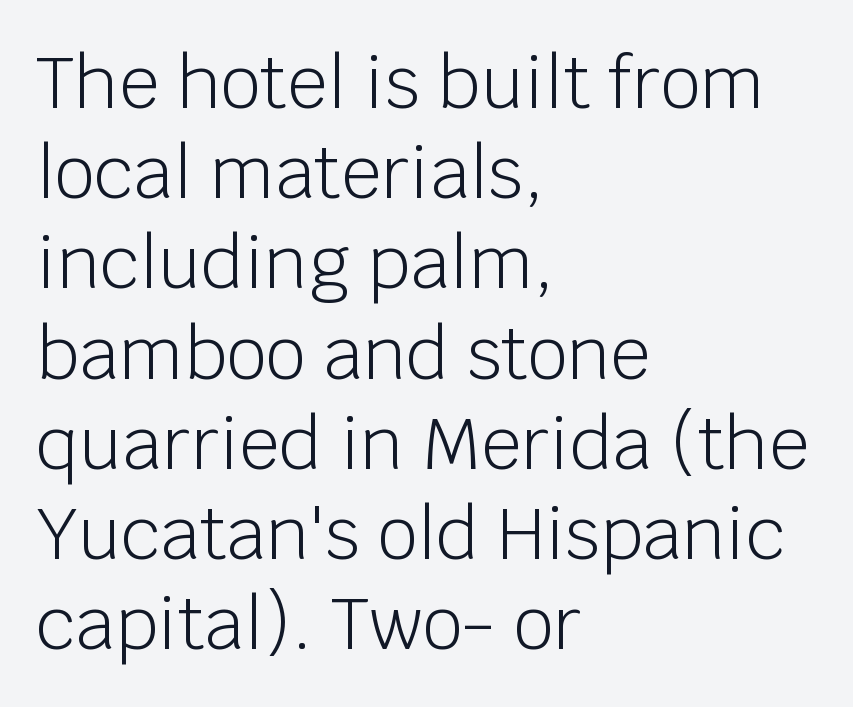
{"serif": "no", "italic": "no", "bold": "no", "weight": "light", "width": "normal", "stroke_contrast": "low", "x_height": "large", "monospaced": "no", "underline": "no", "align": "left", "line_spacing": "normal", "line_spacing_ratio": 1.27, "letter_spacing": "normal", "letter_spacing_em": 0.0, "glyph_px": 71}
